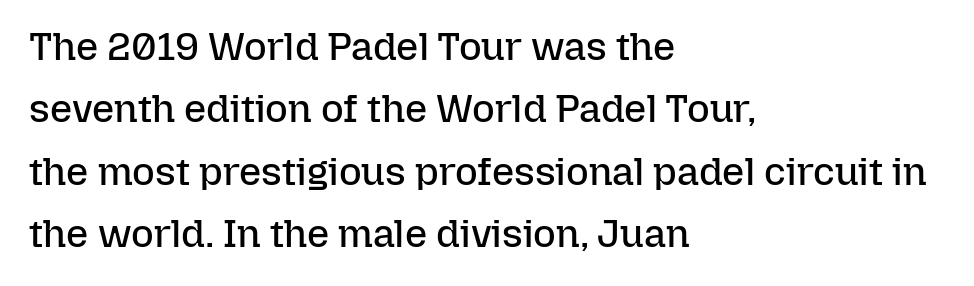
The image shows 39 px regular-weight type, upright; set left-aligned, normal line spacing (1.6x), normal letter spacing, not underlined; low stroke contrast and a medium x-height.
